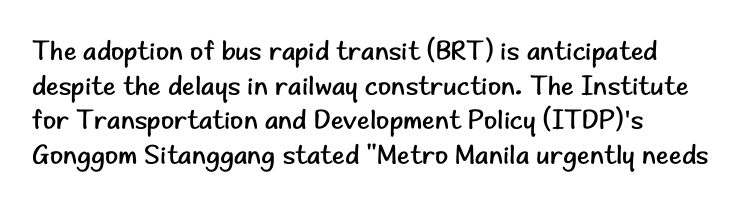
The image shows 27 px text type, upright; set left-aligned, normal line spacing (1.28x), normal letter spacing, not underlined.
